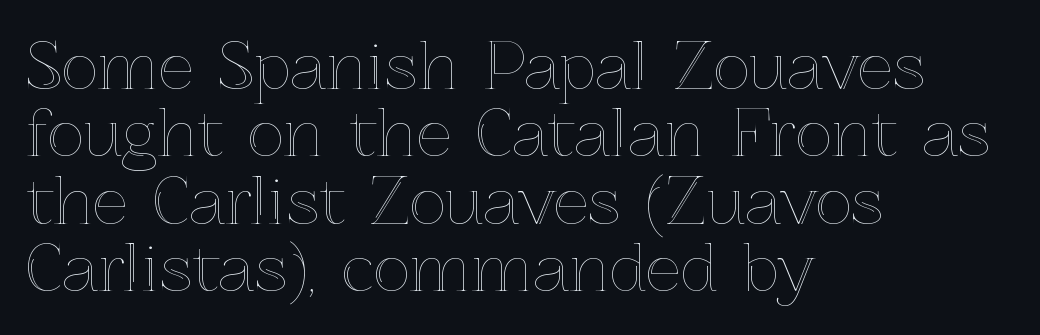
Left-aligned paragraph, ragged on the right. Default kerning and tracking; the words read as compact shapes. Designer's note — italics off, roman on. Line spacing here is tight.
